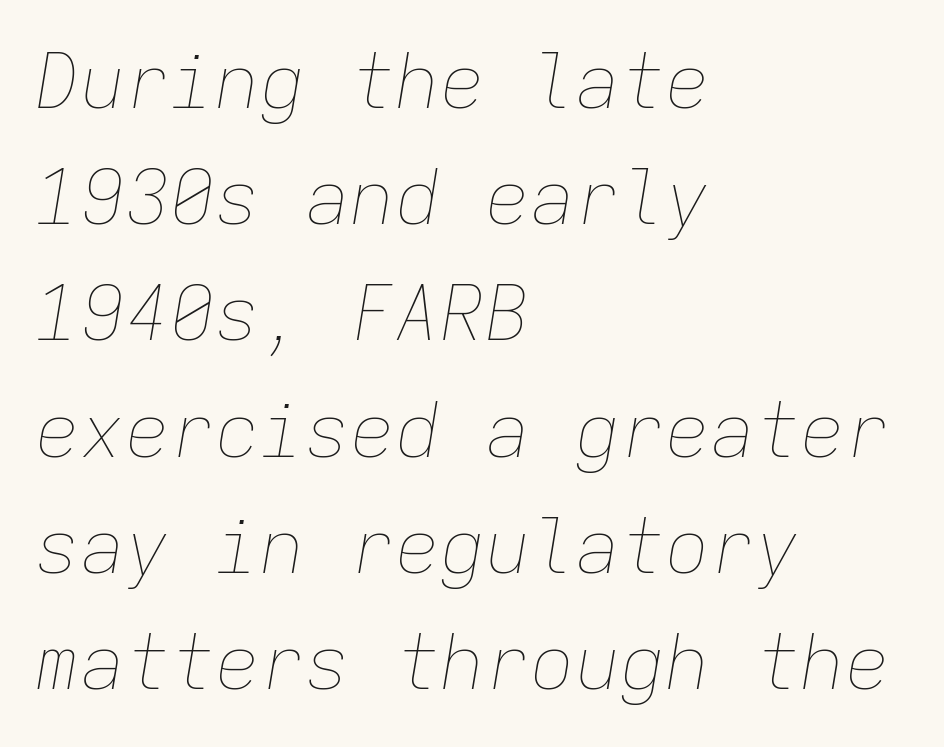
The passage shown is typed in a monospace face where columns stay perfectly aligned. The rendering anchors every line to the left-hand side. A light-to-regular cut is what we see here. Line spacing here is normal. Check under the words: just untouched page. Yep, that's italic — everything's leaning.
